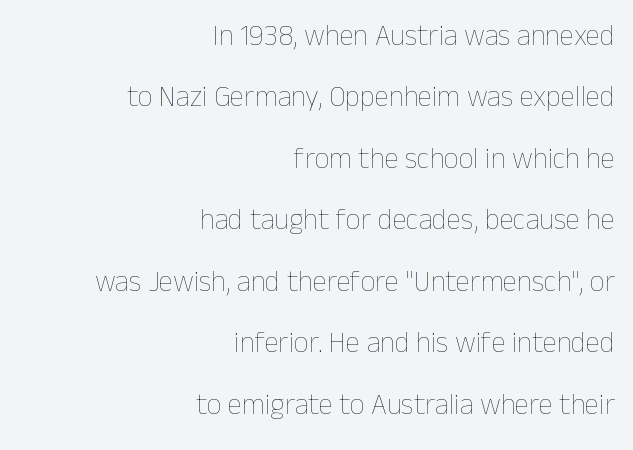
The lines are quadded right. Designer's note — italics off, roman on. The font sits on the lighter half of the weight spectrum, regular included. Think of a printed novel: that variable character pitch is what you see here. Interline gaps are noticeably wide in this sample. In terms of letterspacing, this is plain default setting.
